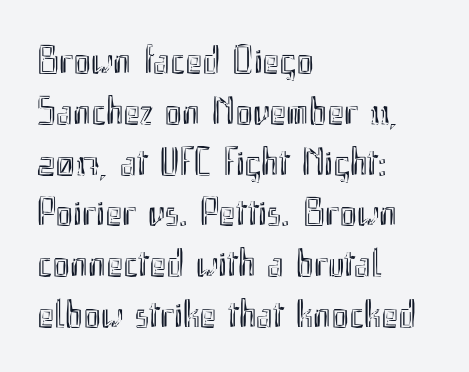
Q: Is the text italic (slanted)? A: No, it is upright.
Q: Is the text underlined? A: No.
Q: How is the paragraph aligned? A: Left-aligned.
Q: Is the spacing between letters normal or unusually wide? A: Normal.
Q: Is the spacing between lines tight, normal or loose? A: Normal.
Q: Width (condensed, normal, or wide)? A: Condensed.
Q: x-height? A: Small.
Q: Monospaced? A: No.
